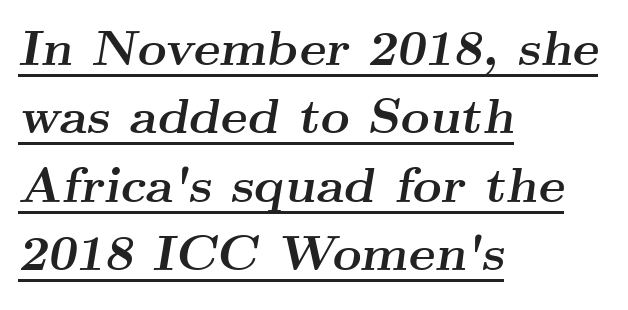
{"serif": "yes", "italic": "yes", "lean": "right", "slant_degrees": 9, "bold": "yes", "weight": "semibold", "width": "wide", "stroke_contrast": "medium", "x_height": "small", "monospaced": "no", "underline": "yes", "align": "left", "line_spacing": "normal", "line_spacing_ratio": 1.37, "letter_spacing": "normal", "letter_spacing_em": 0.0, "glyph_px": 50}
